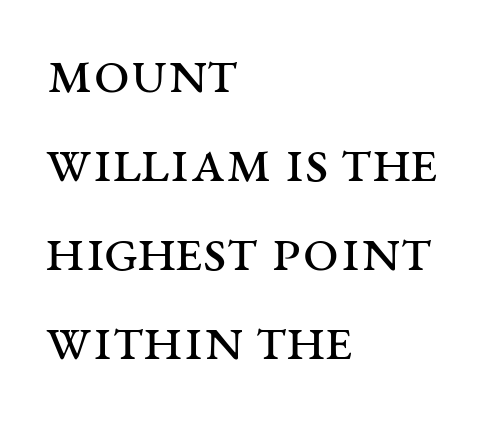
{"serif": "yes", "italic": "no", "bold": "no", "weight": "regular", "width": "wide", "stroke_contrast": "medium", "x_height": "large", "monospaced": "no", "underline": "no", "align": "left", "line_spacing": "normal", "line_spacing_ratio": 1.39, "letter_spacing": "normal", "letter_spacing_em": 0.0, "glyph_px": 64}
